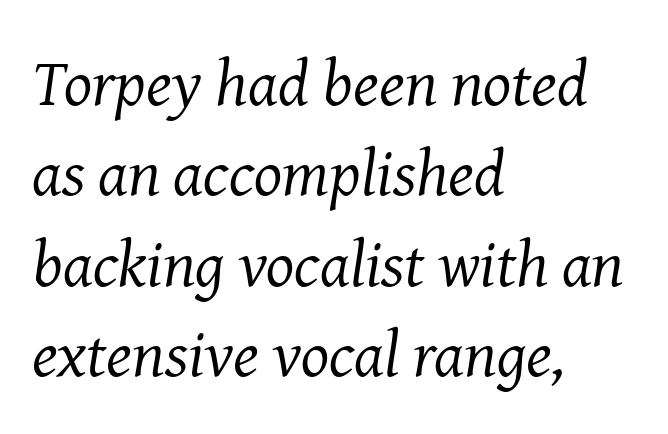
Q: Is the text bold? A: No.
Q: Is the text italic (slanted)? A: Yes, it leans right by about 8 degrees.
Q: Is the typeface a serif or a sans-serif typeface? A: Serif.
Q: Is the text underlined? A: No.
Q: How is the paragraph aligned? A: Left-aligned.
Q: Is the spacing between letters normal or unusually wide? A: Normal.
Q: Is the spacing between lines tight, normal or loose? A: Normal.
Q: Width (condensed, normal, or wide)? A: Normal.
Q: Stroke contrast? A: Medium.
Q: x-height? A: Medium.
Q: Monospaced? A: No.
